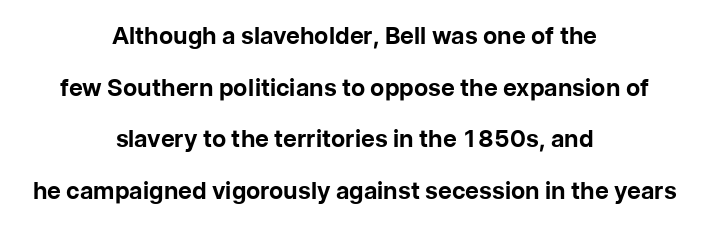
The image shows 24 px bold type, upright; set centered, loose line spacing (2.15x), normal letter spacing, not underlined.
